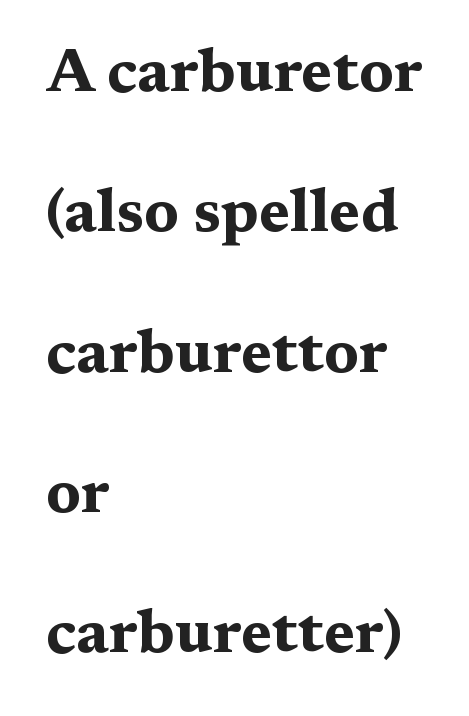
The image shows 61 px bold, wide serif type, upright; set left-aligned, loose line spacing (2.3x), normal letter spacing, not underlined; medium stroke contrast and a medium x-height.
